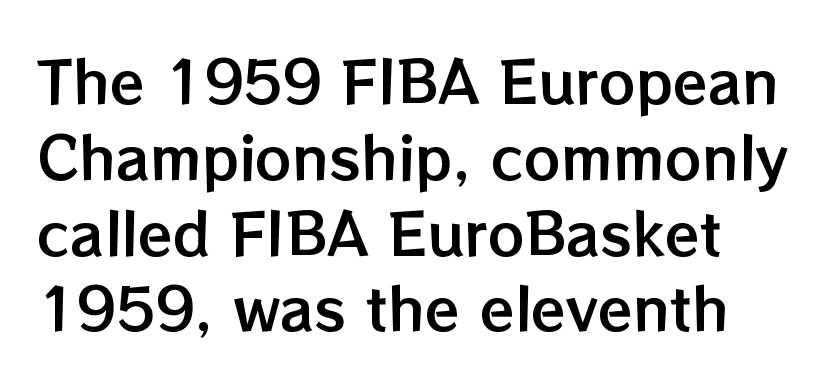
Q: Is the text italic (slanted)? A: No, it is upright.
Q: Is the text underlined? A: No.
Q: Is the spacing between letters normal or unusually wide? A: Normal.
Q: Is the spacing between lines tight, normal or loose? A: Normal.
Q: Width (condensed, normal, or wide)? A: Normal.
Q: Stroke contrast? A: Low.
Q: x-height? A: Medium.
Q: Monospaced? A: No.
